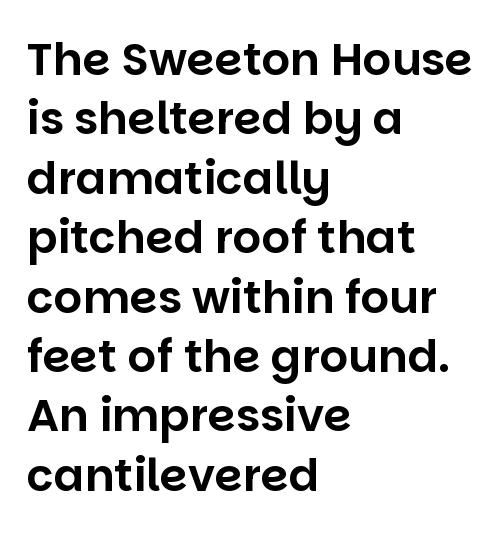
The image shows 45 px sans-serif type, upright; set left-aligned, normal line spacing (1.32x), normal letter spacing, not underlined; low stroke contrast and a large x-height.
